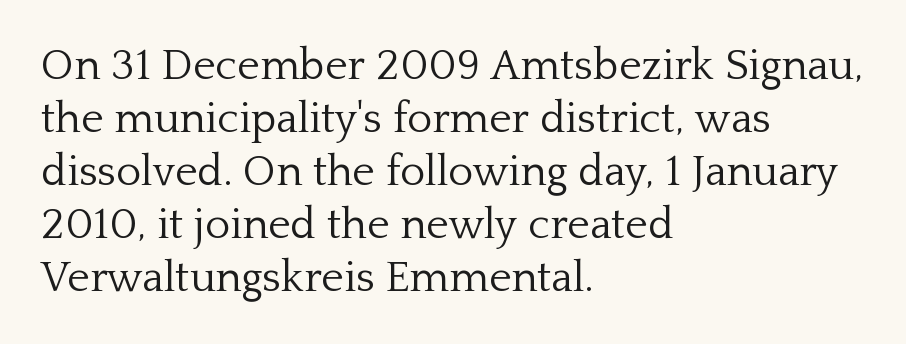
Q: Is the text bold? A: No.
Q: Is the text italic (slanted)? A: No, it is upright.
Q: Is the typeface a serif or a sans-serif typeface? A: Serif.
Q: Is the text underlined? A: No.
Q: How is the paragraph aligned? A: Left-aligned.
Q: Is the spacing between letters normal or unusually wide? A: Normal.
Q: Width (condensed, normal, or wide)? A: Normal.
Q: Stroke contrast? A: Low.
Q: x-height? A: Medium.
Q: Monospaced? A: No.
